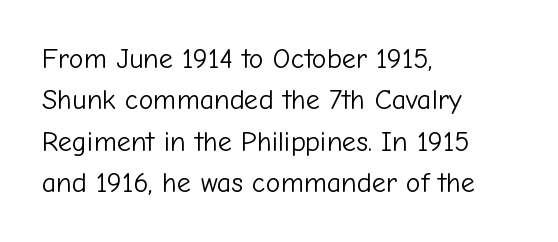
{"serif": "no", "italic": "no", "bold": "no", "weight": "light", "width": "normal", "stroke_contrast": "low", "x_height": "medium", "monospaced": "no", "underline": "no", "align": "left", "line_spacing": "normal", "line_spacing_ratio": 1.48, "letter_spacing": "normal", "letter_spacing_em": 0.0, "glyph_px": 28}
